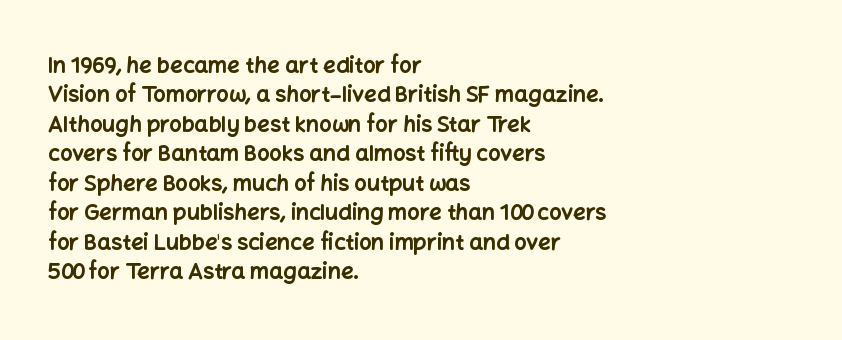
The image shows 22 px bold type, upright; set left-aligned, normal line spacing (1.34x), normal letter spacing, not underlined.
